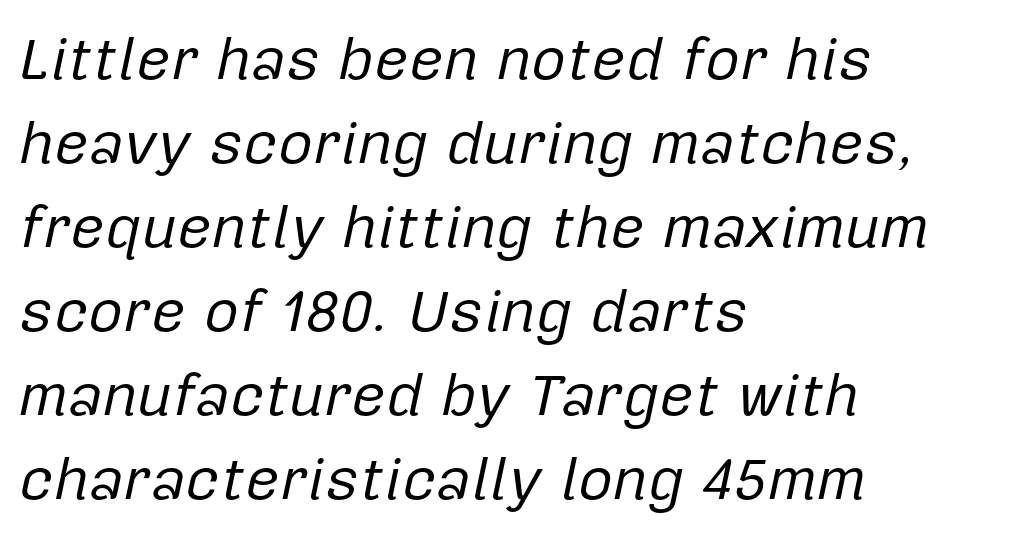
The image shows 60 px regular-weight type, italic (leaning right); set left-aligned, normal line spacing (1.4x), normal letter spacing, not underlined; low stroke contrast and a medium x-height.
